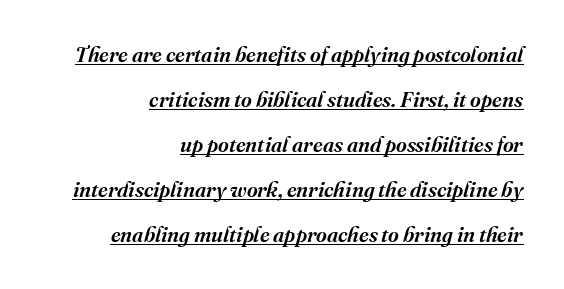
The vertical gap from one line to the next is large. Does extra space separate the letters? No, they use regular spacing. Rendered with sloped, italic letterforms. Somebody hit Ctrl+U on this one — the words are underlined.
